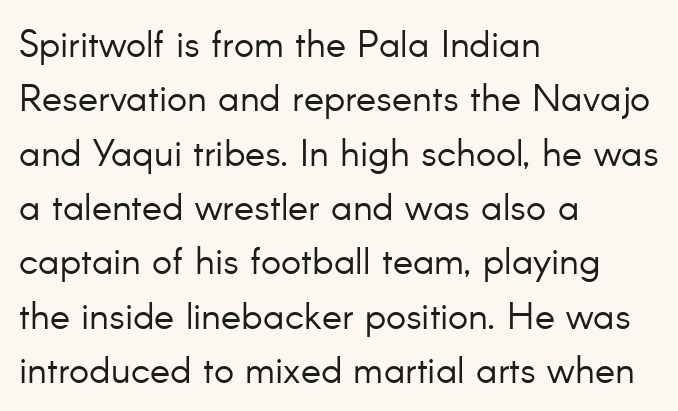
Is the stroke heavy? The answer is a plain regular-or-lighter. All the whitespace from short lines collects on the right. Underlining? Definitely not there. Is there much room between lines? A standard amount, neither cramped nor airy. This sample uses a sans-serif face. How are the letters spaced? Ordinarily, with no added tracking.
